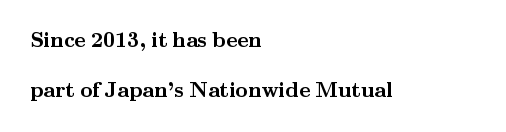
Bold? Absolutely — the strokes are thick and heavy. Quick note: interline space is abundant. Decoration check: the copy has no underline. Nothing unusual about the tracking: characters are spaced as the font intends. Ascenders rise straight up at ninety degrees. Which margin do the lines hug? The left one — the right edge is uneven.
